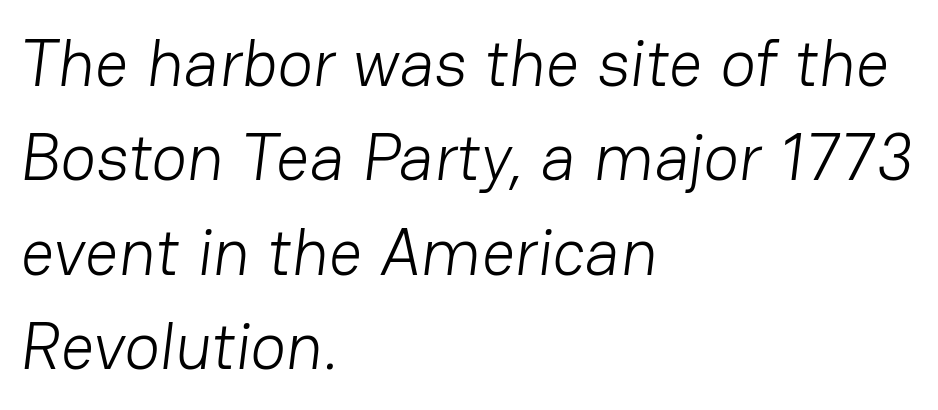
{"serif": "no", "bold": "no", "weight": "light", "width": "normal", "stroke_contrast": "low", "x_height": "medium", "monospaced": "no", "underline": "no", "align": "left", "line_spacing": "normal", "line_spacing_ratio": 1.43, "letter_spacing": "normal", "letter_spacing_em": 0.0, "glyph_px": 66}
